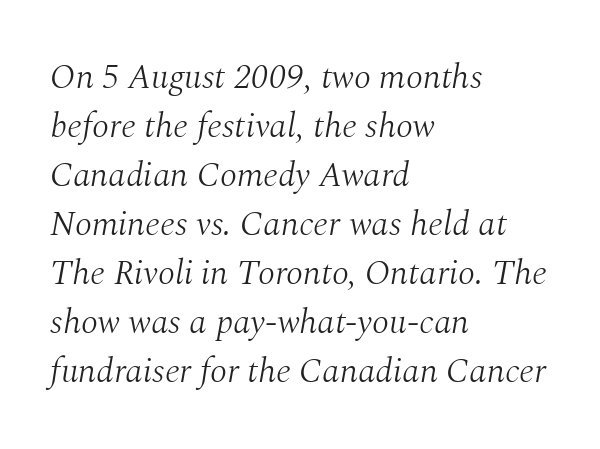
{"serif": "yes", "italic": "yes", "lean": "right", "slant_degrees": 10, "bold": "no", "weight": "light", "width": "normal", "stroke_contrast": "medium", "x_height": "medium", "monospaced": "no", "underline": "no", "align": "left", "line_spacing": "normal", "line_spacing_ratio": 1.4, "letter_spacing": "normal", "letter_spacing_em": 0.0, "glyph_px": 35}
